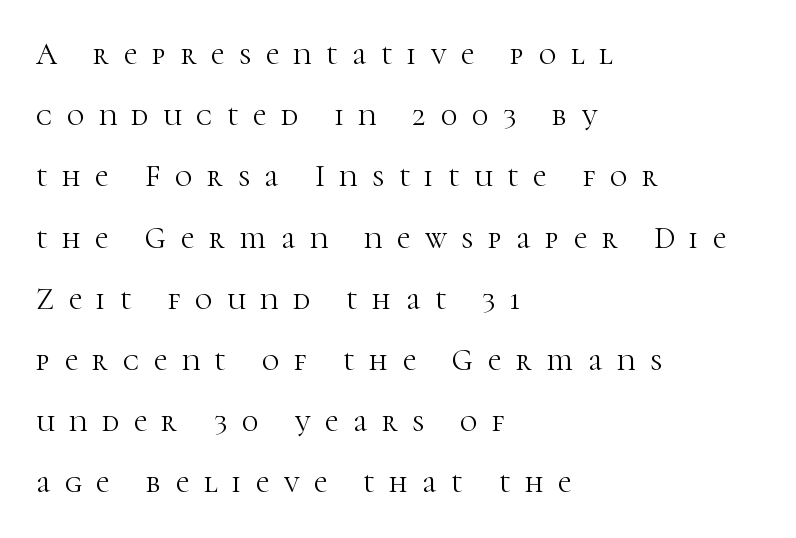
Where is the straight margin? On the left. The letters look calm and open, with moderate or lighter stems. How would I describe the line gaps? Wide and relaxed. The rendering uses natural spacing where letterforms have individual widths. Is the letter spacing exaggerated? Yes — the characters are pushed far apart. Serifs: yes, visible at the terminals of the letterforms.
